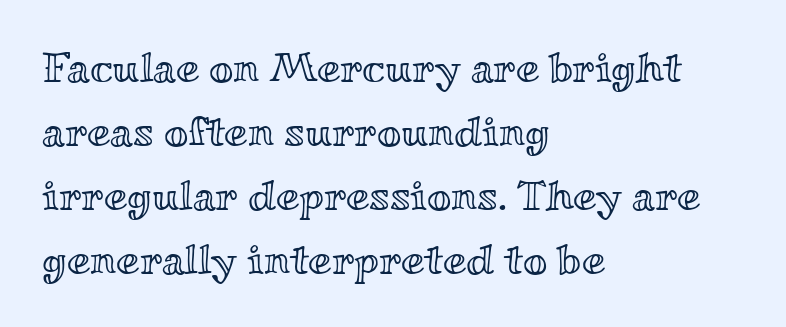
The image shows 42 px wide type, upright; set left-aligned, normal line spacing (1.52x), normal letter spacing, not underlined; a small x-height.
